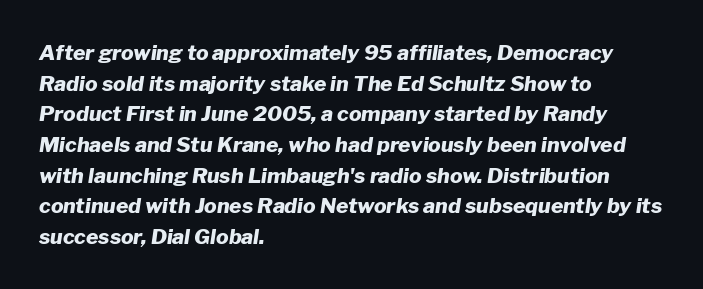
{"italic": "yes", "lean": "right", "slant_degrees": 8, "bold": "yes", "underline": "no", "align": "left", "line_spacing": "normal", "line_spacing_ratio": 1.46, "letter_spacing": "normal", "letter_spacing_em": 0.0, "glyph_px": 21}
